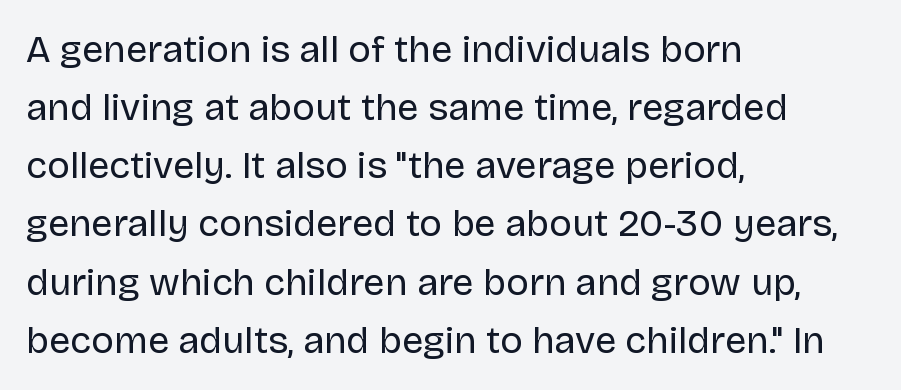
{"serif": "no", "italic": "no", "bold": "no", "weight": "regular", "width": "normal", "stroke_contrast": "low", "x_height": "large", "monospaced": "no", "underline": "no", "align": "left", "line_spacing": "normal", "line_spacing_ratio": 1.53, "letter_spacing": "normal", "letter_spacing_em": 0.0, "glyph_px": 38}
